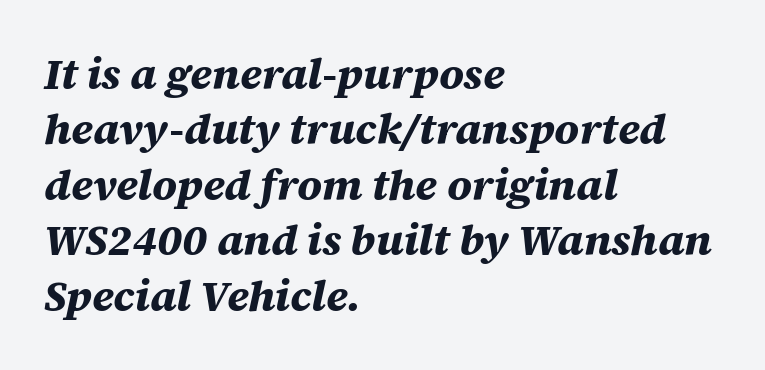
Q: Is the text bold? A: Yes.
Q: Is the text italic (slanted)? A: Yes, it leans right by about 12 degrees.
Q: Is the text underlined? A: No.
Q: How is the paragraph aligned? A: Left-aligned.
Q: Is the spacing between letters normal or unusually wide? A: Normal.
Q: Is the spacing between lines tight, normal or loose? A: Normal.
Q: Width (condensed, normal, or wide)? A: Normal.
Q: Stroke contrast? A: Medium.
Q: x-height? A: Large.
Q: Monospaced? A: No.
